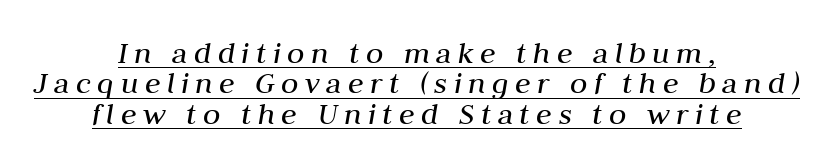
Q: Is the text bold? A: No.
Q: Is the text italic (slanted)? A: Yes, it leans right by about 10 degrees.
Q: Is the text underlined? A: Yes.
Q: How is the paragraph aligned? A: Centered.
Q: Is the spacing between letters normal or unusually wide? A: Unusually wide.
Q: Is the spacing between lines tight, normal or loose? A: Tight.
Q: Width (condensed, normal, or wide)? A: Normal.
Q: Stroke contrast? A: Medium.
Q: x-height? A: Medium.
Q: Monospaced? A: No.
